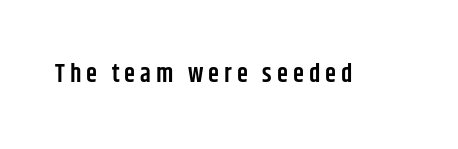
What stands out about the letter spacing? Its width — letters are far apart. Has an underline been added? It has not. How heavy is the stroke? Medium-heavy — a semibold, shy of bold. The letters stand straight up with perfectly vertical stems.
